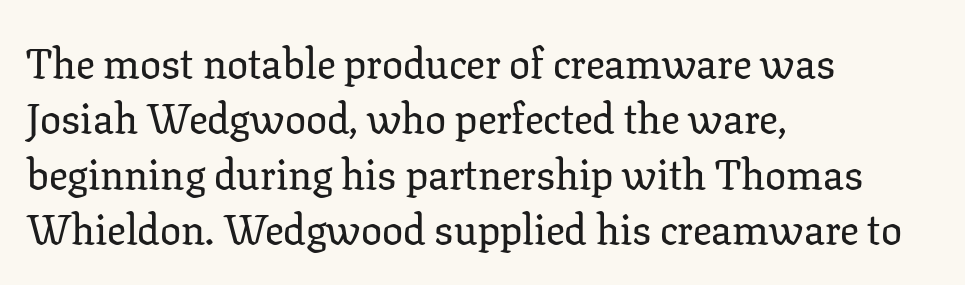
{"serif": "yes", "italic": "no", "width": "normal", "stroke_contrast": "low", "x_height": "medium", "monospaced": "no", "underline": "no", "align": "left", "line_spacing": "normal", "line_spacing_ratio": 1.32, "letter_spacing": "normal", "letter_spacing_em": 0.0, "glyph_px": 42}
